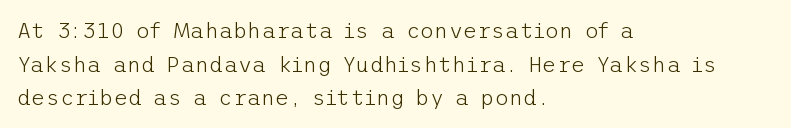
{"italic": "no", "bold": "no", "underline": "no", "align": "left", "line_spacing": "normal", "line_spacing_ratio": 1.53, "letter_spacing": "normal", "letter_spacing_em": 0.0, "glyph_px": 22}
